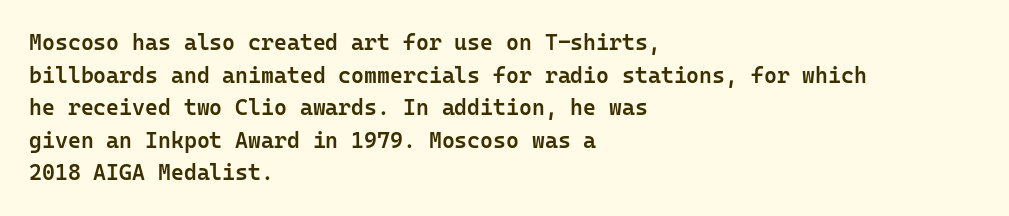
Q: Is the text bold? A: Semi-bold.
Q: Is the text italic (slanted)? A: No, it is upright.
Q: Is the text underlined? A: No.
Q: How is the paragraph aligned? A: Left-aligned.
Q: Is the spacing between letters normal or unusually wide? A: Normal.
Q: Is the spacing between lines tight, normal or loose? A: Normal.
